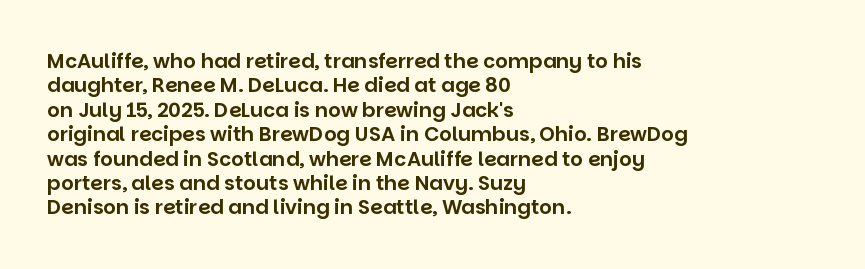
Q: Is the text italic (slanted)? A: No, it is upright.
Q: Is the text underlined? A: No.
Q: How is the paragraph aligned? A: Left-aligned.
Q: Is the spacing between letters normal or unusually wide? A: Normal.
